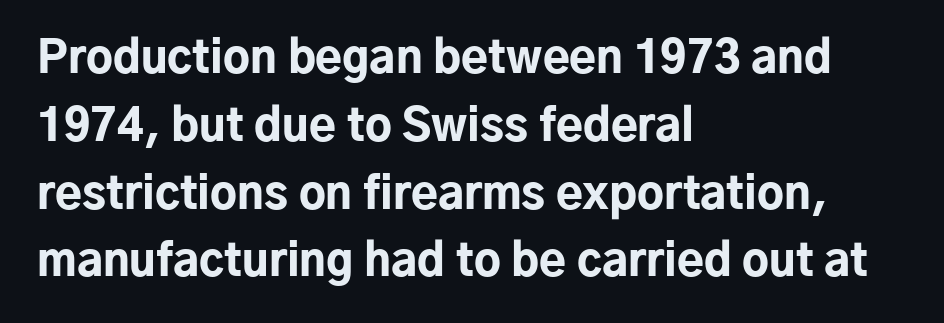
The image shows 44 px bold sans-serif type, upright; set left-aligned, normal line spacing (1.54x), normal letter spacing, not underlined; low stroke contrast and a medium x-height.
